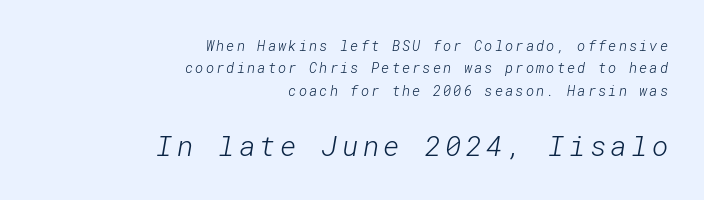
Q: Is the text bold? A: No.
Q: Is the typeface a serif or a sans-serif typeface? A: Sans-serif.
Q: Is the text underlined? A: No.
Q: How is the paragraph aligned? A: Right-aligned.
Q: Is the spacing between lines tight, normal or loose? A: Normal.
Q: Which block of text is set in a larger size, the first (top) or the second (bottom)? A: The second (bottom) one.
Q: Width (condensed, normal, or wide)? A: Normal.
Q: Stroke contrast? A: Low.
Q: x-height? A: Medium.
